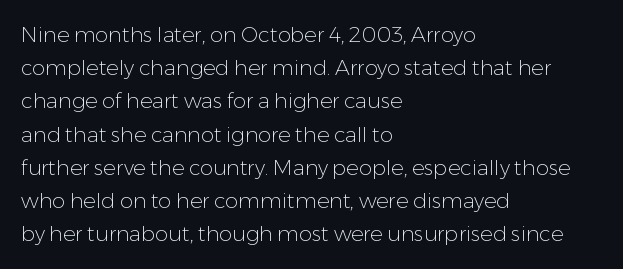
Q: Is the text bold? A: No.
Q: Is the text italic (slanted)? A: No, it is upright.
Q: Is the text underlined? A: No.
Q: How is the paragraph aligned? A: Left-aligned.
Q: Is the spacing between letters normal or unusually wide? A: Normal.
Q: Is the spacing between lines tight, normal or loose? A: Normal.
